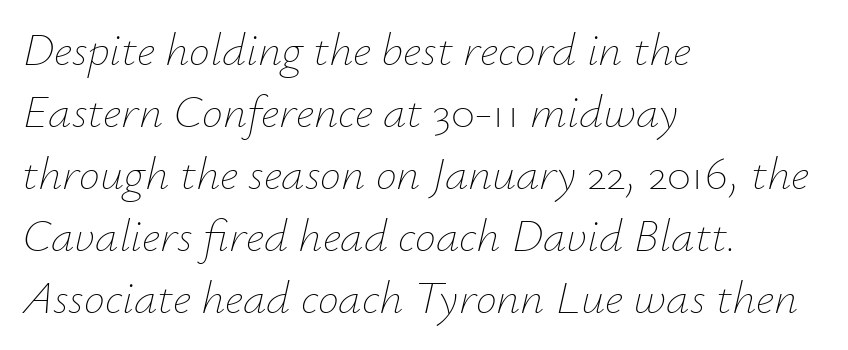
{"italic": "yes", "lean": "right", "slant_degrees": 12, "bold": "no", "weight": "thin", "width": "normal", "stroke_contrast": "low", "x_height": "small", "monospaced": "no", "underline": "no", "align": "left", "line_spacing": "normal", "line_spacing_ratio": 1.32, "letter_spacing": "normal", "letter_spacing_em": 0.0, "glyph_px": 47}
